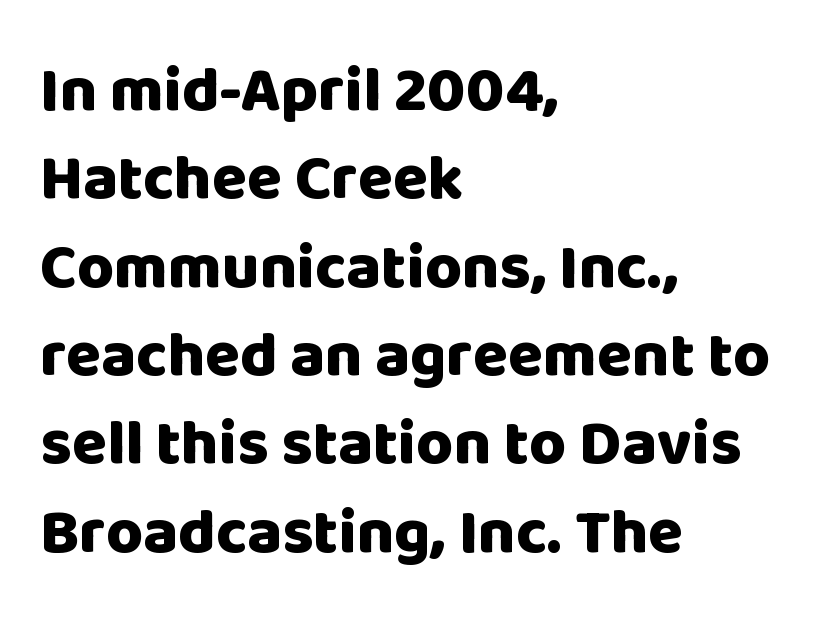
The rendering uses natural spacing where letterforms have individual widths. Left-aligned paragraph, ragged on the right. Glyph-to-glyph distance matches everyday printed text. This is sans-serif lettering, the kind often seen on screens and signage. Every stem runs plumb, perpendicular to the baseline. The space beneath each line is pristine and unruled.
